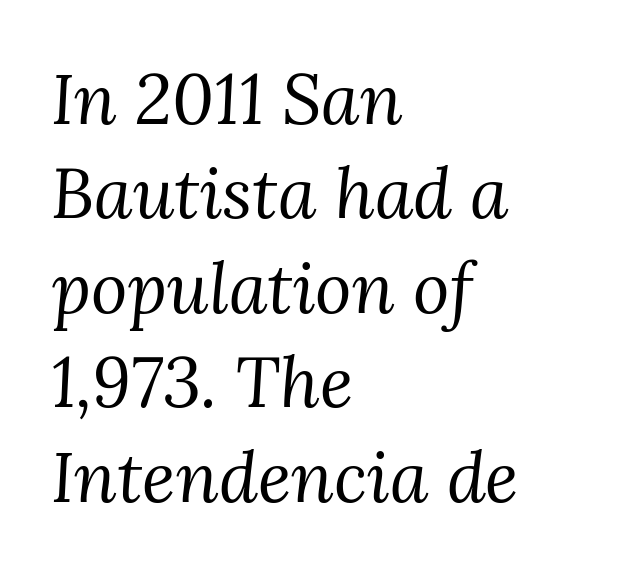
These lines are rendered in a variable-pitch font. How are the letters spaced? Ordinarily, with no added tracking. The rendering anchors every line to the left-hand side. Reading down the column, the eye jumps a familiar distance to each next line. Vertical stems look standard width or narrower in stroke. Unmarked baselines from the first word to the last.
